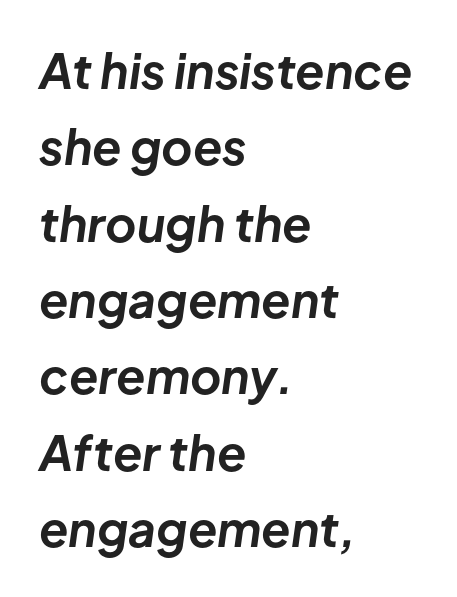
{"italic": "yes", "lean": "right", "slant_degrees": 8, "bold": "yes", "weight": "bold", "width": "normal", "stroke_contrast": "low", "x_height": "medium", "monospaced": "no", "underline": "no", "align": "left", "line_spacing": "normal", "line_spacing_ratio": 1.59, "letter_spacing": "normal", "letter_spacing_em": 0.0, "glyph_px": 48}
